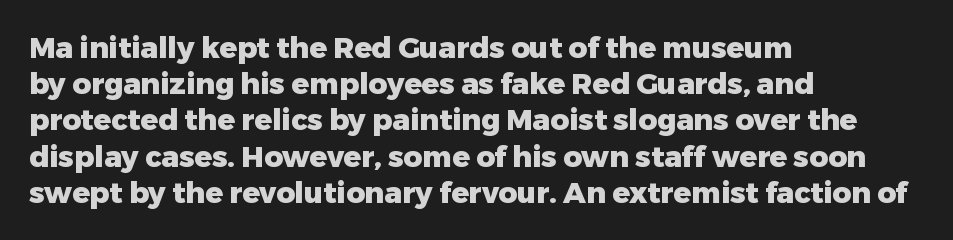
Anything drawn beneath the words? Only blank space. Upright lettering throughout. Line beginnings align vertically; line endings do not. These lines carry a lot of weight — the face is fully bold.
